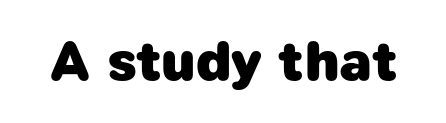
{"serif": "no", "bold": "yes", "weight": "heavy", "width": "normal", "stroke_contrast": "low", "x_height": "medium", "monospaced": "no", "underline": "no", "letter_spacing": "normal", "letter_spacing_em": 0.0, "glyph_px": 56}
